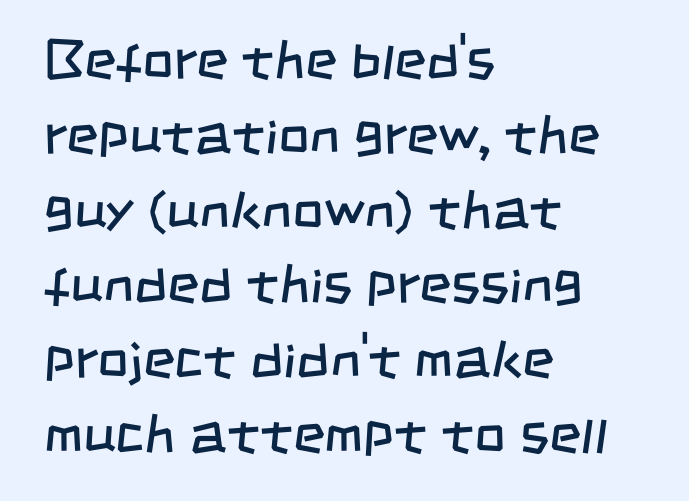
The image shows 55 px regular-weight, condensed sans-serif type; set left-aligned, normal line spacing (1.36x), normal letter spacing, not underlined; low stroke contrast and a large x-height.
